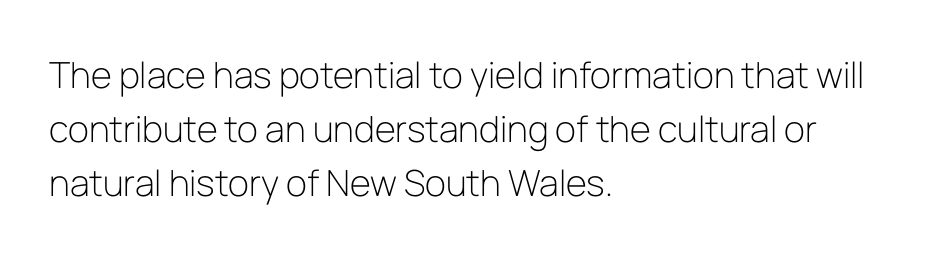
The baseline area is clear. Layout note: lines flush left. Compared with typical body copy, the letter spacing here is the same. Examine the stroke ends and you'll find no serifs. Summary of vertical rhythm: regular, with standard interline spacing. It's the straight-up-and-down kind of type.
